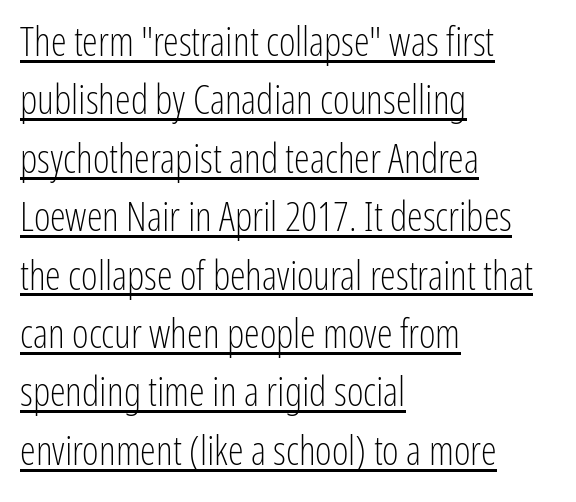
Q: Is the text bold? A: No.
Q: Is the text italic (slanted)? A: No, it is upright.
Q: Is the typeface a serif or a sans-serif typeface? A: Sans-serif.
Q: Is the text underlined? A: Yes.
Q: How is the paragraph aligned? A: Left-aligned.
Q: Is the spacing between letters normal or unusually wide? A: Normal.
Q: Is the spacing between lines tight, normal or loose? A: Normal.
Q: Width (condensed, normal, or wide)? A: Condensed.
Q: Stroke contrast? A: Low.
Q: x-height? A: Medium.
Q: Monospaced? A: No.
